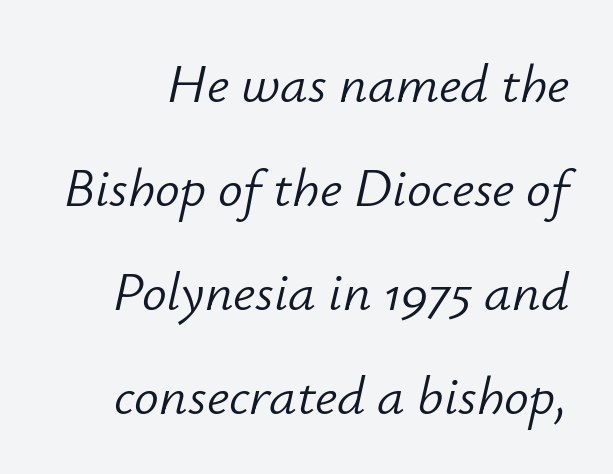
This rendering leaves character spacing at its baseline value. Only glyphs here, with clear space below each row. Italic? Definitely — the glyphs are oblique. Stems here are at most as thick as an everyday book face.
